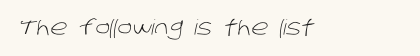
Students, note that the glyphs here touch the page at normal intervals. The typesetting does not lean heavy: it is not bold. Descender tails drop into unmarked territory.
